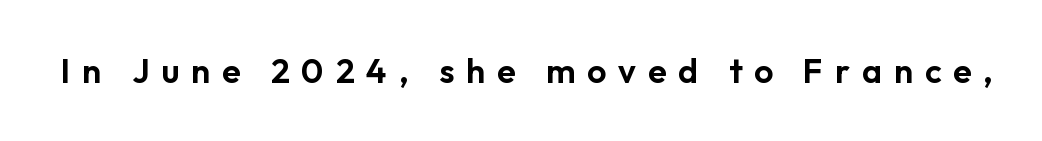
{"serif": "no", "italic": "no", "width": "normal", "stroke_contrast": "low", "x_height": "medium", "monospaced": "no", "underline": "no", "letter_spacing": "wide", "letter_spacing_em": 0.35, "glyph_px": 34}
